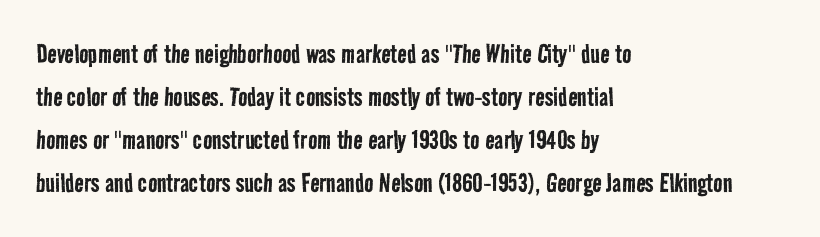
The image shows 31 px regular-weight, condensed sans-serif type; set left-aligned, normal line spacing (1.39x), normal letter spacing, not underlined; low stroke contrast and a medium x-height.
